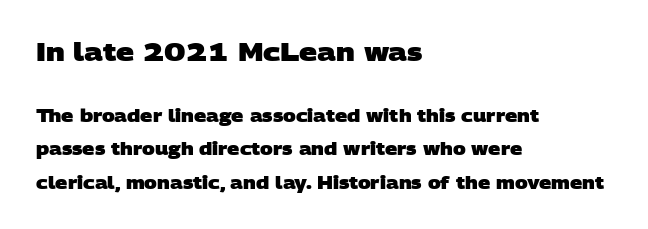
Q: Is the text bold? A: Yes.
Q: Is the text underlined? A: No.
Q: How is the paragraph aligned? A: Left-aligned.
Q: Is the spacing between letters normal or unusually wide? A: Normal.
Q: Is the spacing between lines tight, normal or loose? A: Loose.
Q: Which block of text is set in a larger size, the first (top) or the second (bottom)? A: The first (top) one.
